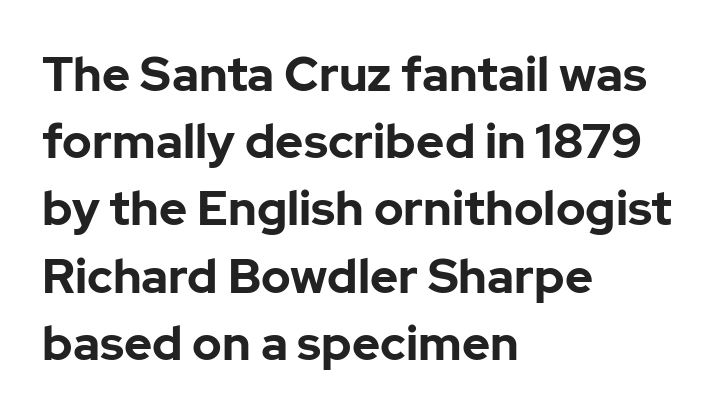
{"serif": "no", "italic": "no", "bold": "yes", "weight": "bold", "width": "normal", "stroke_contrast": "low", "x_height": "medium", "monospaced": "no", "underline": "no", "align": "left", "line_spacing": "normal", "line_spacing_ratio": 1.4, "letter_spacing": "normal", "letter_spacing_em": 0.0, "glyph_px": 48}
